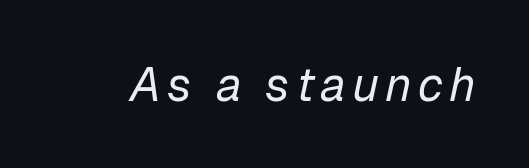
{"italic": "yes", "lean": "right", "slant_degrees": 12, "bold": "no", "weight": "regular", "width": "normal", "stroke_contrast": "low", "x_height": "medium", "monospaced": "no", "underline": "no", "glyph_px": 47}
